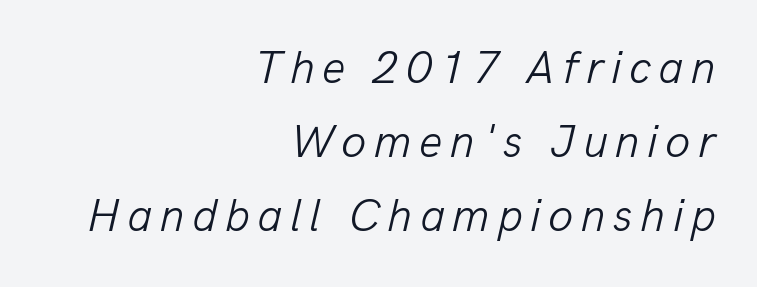
{"italic": "yes", "lean": "right", "slant_degrees": 13, "bold": "no", "weight": "light", "width": "normal", "stroke_contrast": "low", "x_height": "medium", "monospaced": "no", "underline": "no", "align": "right", "line_spacing": "normal", "line_spacing_ratio": 1.61, "glyph_px": 46}
